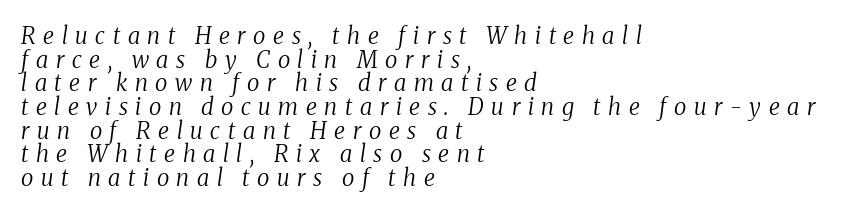
Check the space under the baseline: it is left empty. Closely set lines give the paragraph a compact silhouette. Heaviness? Minimal to ordinary, like unemphasized prose. This sample uses an oblique cut, with every glyph tilted off the vertical.
